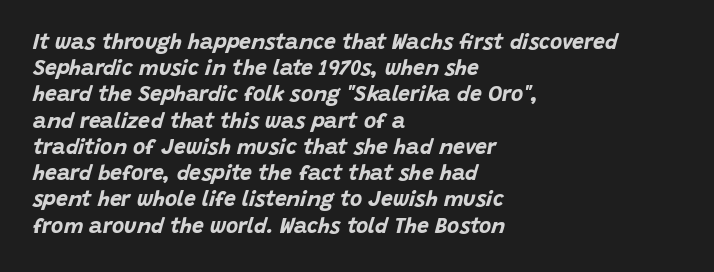
{"italic": "yes", "lean": "right", "slant_degrees": 15, "bold": "yes", "underline": "no", "align": "left", "line_spacing": "normal", "line_spacing_ratio": 1.25, "letter_spacing": "normal", "letter_spacing_em": 0.0, "glyph_px": 21}
